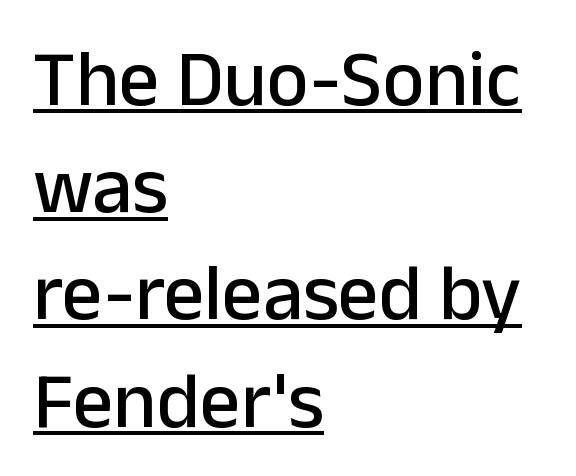
These lines were composed using upright roman letters. Regarding serifs, this sample does without them. The rendering uses a moderate line-height, typical for paragraphs. Each word holds together tightly as a unit, with standard inter-letter gaps. Here the designer chose a conventional face with non-uniform glyph widths.
